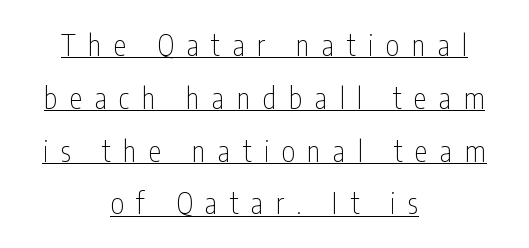
Think of a printed novel: that variable character pitch is what you see here. Stroke thickness stays within the range of a standard reading face or lighter. Short and long lines alike share a common midpoint. Looks like someone drew a line under every word here.
